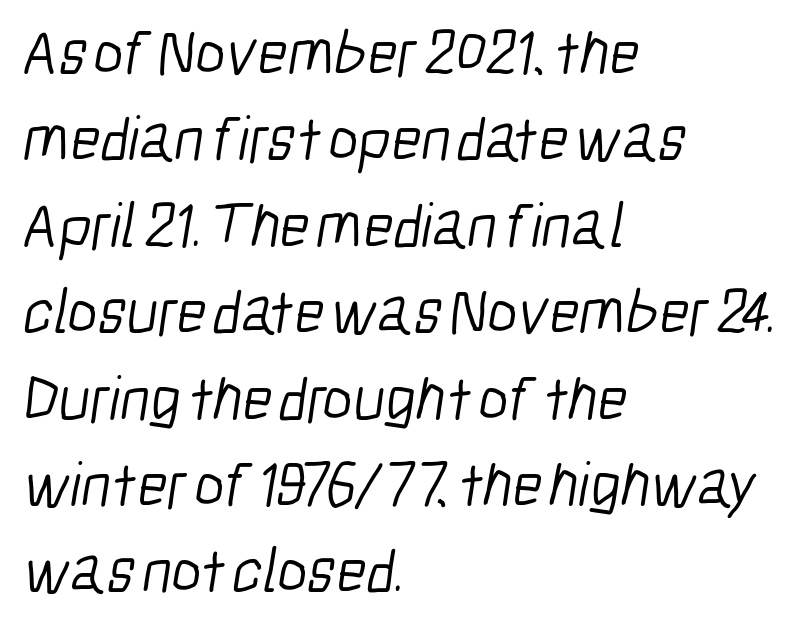
Q: Is the text bold? A: No.
Q: Is the typeface a serif or a sans-serif typeface? A: Sans-serif.
Q: Is the text underlined? A: No.
Q: How is the paragraph aligned? A: Left-aligned.
Q: Is the spacing between letters normal or unusually wide? A: Normal.
Q: Is the spacing between lines tight, normal or loose? A: Normal.
Q: Width (condensed, normal, or wide)? A: Condensed.
Q: Stroke contrast? A: Low.
Q: x-height? A: Medium.
Q: Monospaced? A: No.
